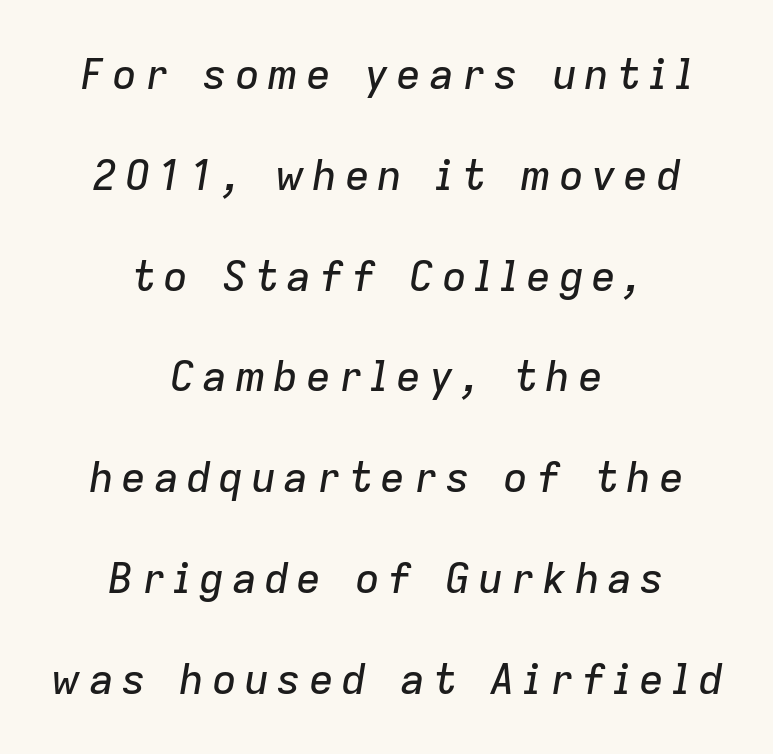
The image shows 42 px text type, italic (leaning right); set centered, loose line spacing (2.4x), not underlined; low stroke contrast and a medium x-height.
